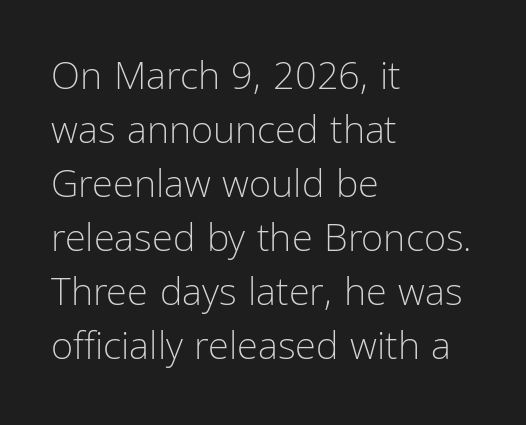
Q: Is the text bold? A: No.
Q: Is the text italic (slanted)? A: No, it is upright.
Q: Is the typeface a serif or a sans-serif typeface? A: Sans-serif.
Q: Is the text underlined? A: No.
Q: How is the paragraph aligned? A: Left-aligned.
Q: Is the spacing between letters normal or unusually wide? A: Normal.
Q: Is the spacing between lines tight, normal or loose? A: Normal.
Q: Width (condensed, normal, or wide)? A: Condensed.
Q: Stroke contrast? A: Low.
Q: x-height? A: Medium.
Q: Monospaced? A: No.
